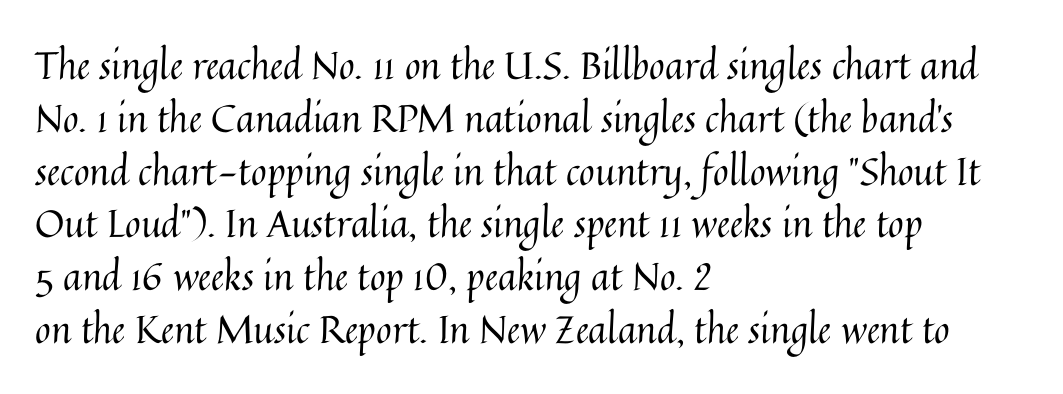
The image shows 38 px regular-weight type; set left-aligned, normal line spacing (1.39x), normal letter spacing, not underlined; medium stroke contrast and a medium x-height.
